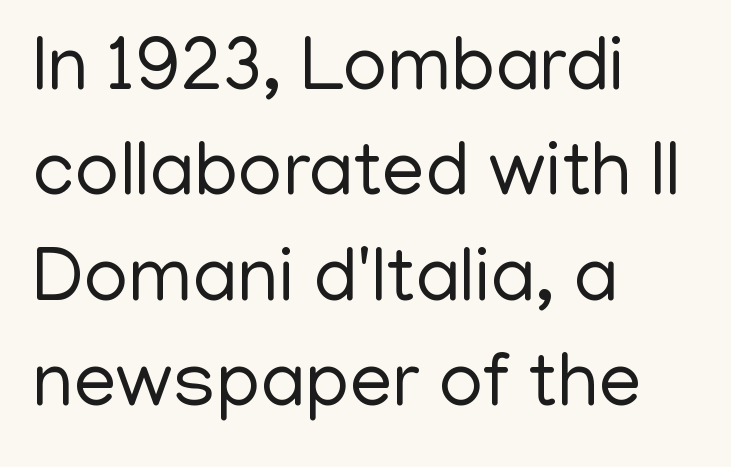
The image shows 77 px regular-weight sans-serif type, upright; set left-aligned, normal line spacing (1.37x), normal letter spacing, not underlined; low stroke contrast and a medium x-height.
